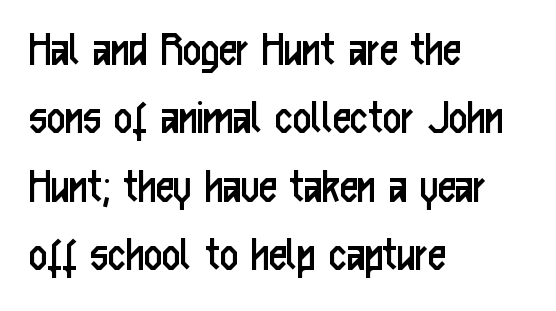
The image shows 50 px regular-weight, condensed sans-serif type, upright; set left-aligned, normal line spacing (1.37x), normal letter spacing, not underlined; low stroke contrast and a medium x-height.
